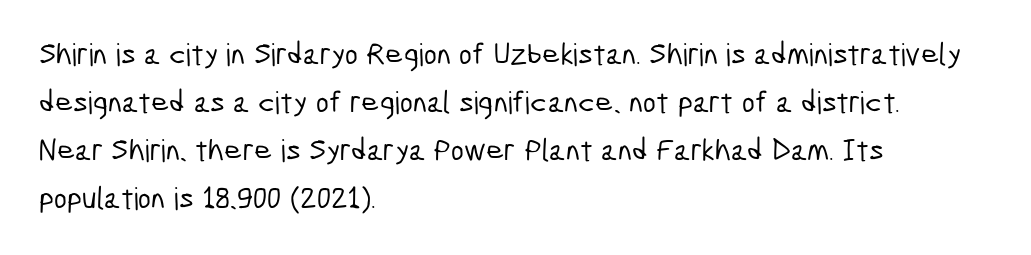
The image shows 31 px condensed sans-serif type; set left-aligned, normal line spacing (1.55x), normal letter spacing, not underlined; low stroke contrast and a medium x-height.
